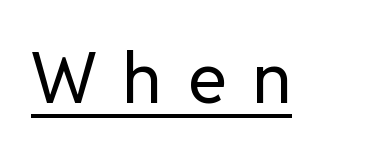
Q: Is the text bold? A: No.
Q: Is the text italic (slanted)? A: No, it is upright.
Q: Is the typeface a serif or a sans-serif typeface? A: Sans-serif.
Q: Is the text underlined? A: Yes.
Q: Is the spacing between letters normal or unusually wide? A: Unusually wide.
Q: Width (condensed, normal, or wide)? A: Normal.
Q: Stroke contrast? A: Low.
Q: x-height? A: Medium.
Q: Monospaced? A: No.
